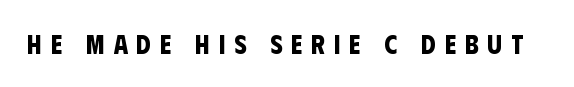
Q: Is the text bold? A: Yes.
Q: Is the text underlined? A: No.
Q: Is the spacing between letters normal or unusually wide? A: Unusually wide.
